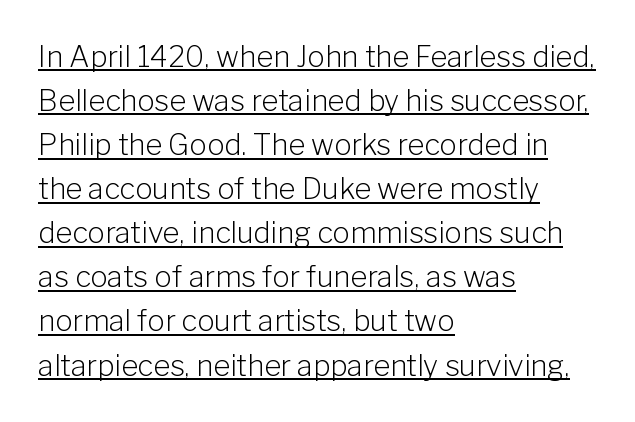
Is this a fixed-width face? No — the glyphs have proportional, varying widths. Posture: upright roman. Leading matches the norm, producing a regular column. Is the stroke heavy? The answer is a plain regular-or-lighter.
